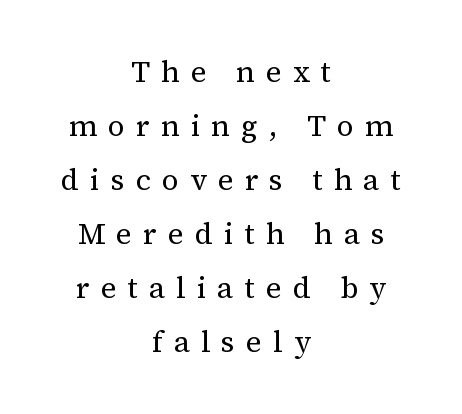
The letterforms stand isolated, each surrounded by extra space. A serif font was chosen for this passage. Compared with a typical body face, this is equally light or lighter still. Beneath every word, the page is bare.
